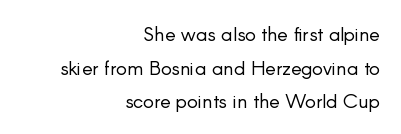
{"italic": "no", "bold": "no", "underline": "no", "align": "right", "line_spacing": "normal", "line_spacing_ratio": 1.68, "letter_spacing": "normal", "letter_spacing_em": 0.0, "glyph_px": 20}
